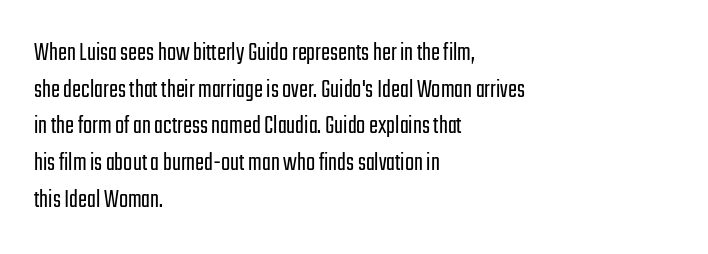
Reading down the block, your eye returns to a fixed left position each line. Do the letters lean? They stand straight. The strip under each line holds only bare page. Bold? No — there's no thickening of the strokes. Line spacing here is normal. Glyph-to-glyph distance matches everyday printed text.
